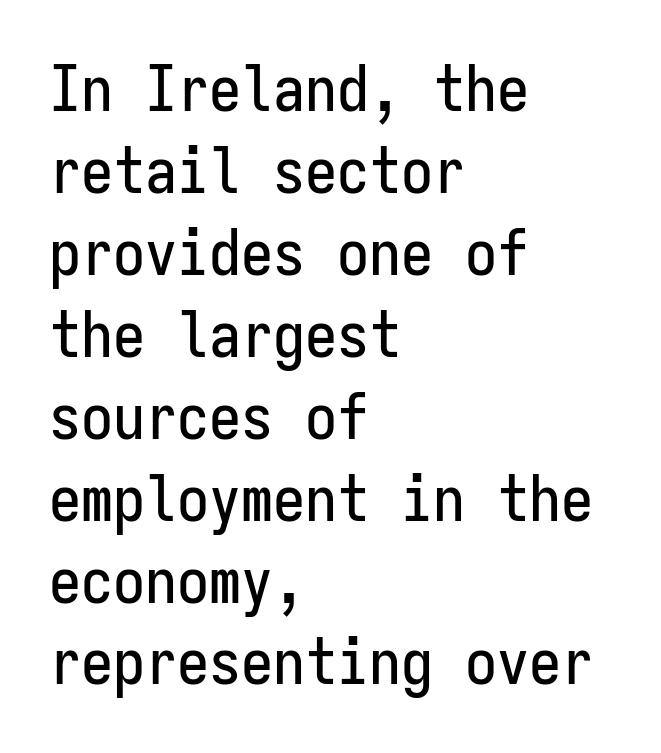
Q: Is the text italic (slanted)? A: No, it is upright.
Q: Is the typeface a serif or a sans-serif typeface? A: Sans-serif.
Q: Is the text underlined? A: No.
Q: How is the paragraph aligned? A: Left-aligned.
Q: Is the spacing between letters normal or unusually wide? A: Normal.
Q: Is the spacing between lines tight, normal or loose? A: Normal.
Q: Width (condensed, normal, or wide)? A: Condensed.
Q: Stroke contrast? A: Low.
Q: x-height? A: Medium.
Q: Monospaced? A: Yes.
